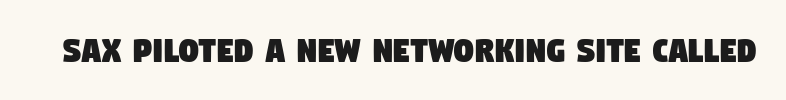
The image shows 39 px condensed sans-serif type; set normal letter spacing, not underlined; low stroke contrast and a large x-height.
